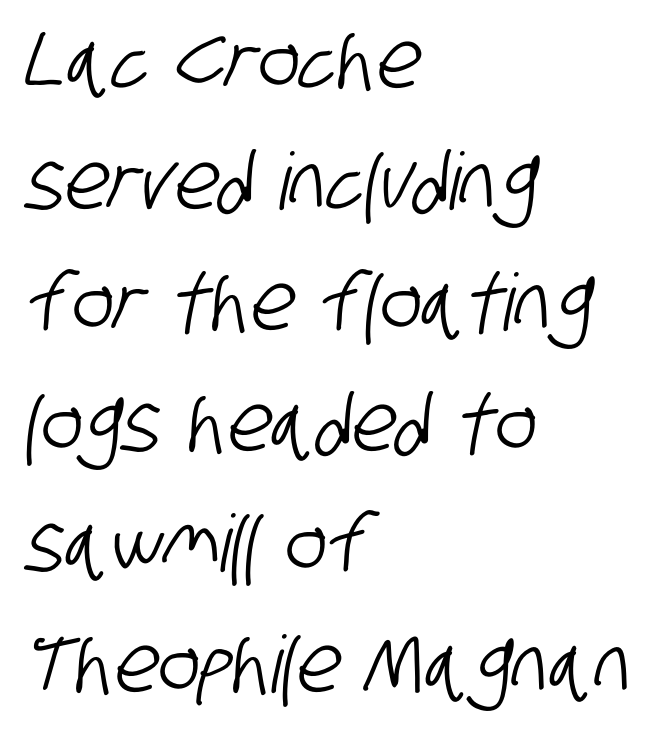
The image shows 79 px condensed sans-serif type; set left-aligned, normal line spacing (1.53x), normal letter spacing, not underlined; low stroke contrast and a large x-height.
